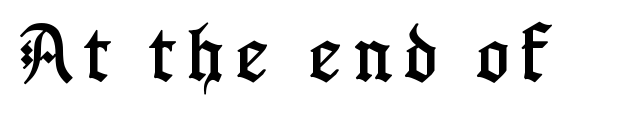
{"serif": "yes", "italic": "no", "width": "condensed", "stroke_contrast": "low", "x_height": "medium", "monospaced": "no", "underline": "no", "glyph_px": 62}
